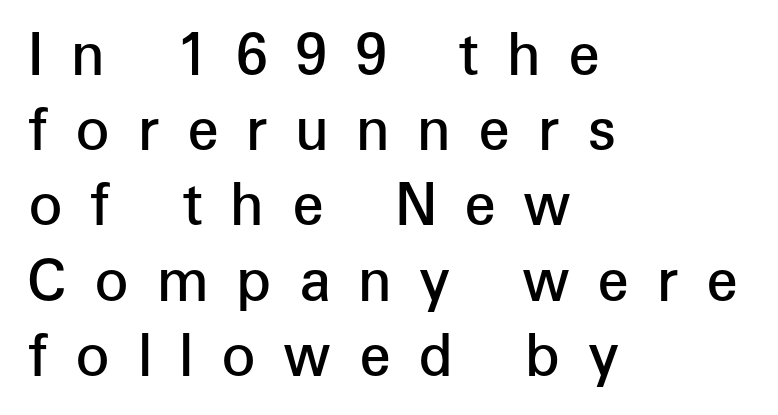
{"serif": "no", "italic": "no", "bold": "semi", "weight": "semibold", "width": "normal", "stroke_contrast": "low", "x_height": "medium", "monospaced": "no", "underline": "no", "align": "left", "line_spacing": "normal", "line_spacing_ratio": 1.32, "letter_spacing": "wide", "letter_spacing_em": 0.48, "glyph_px": 57}
